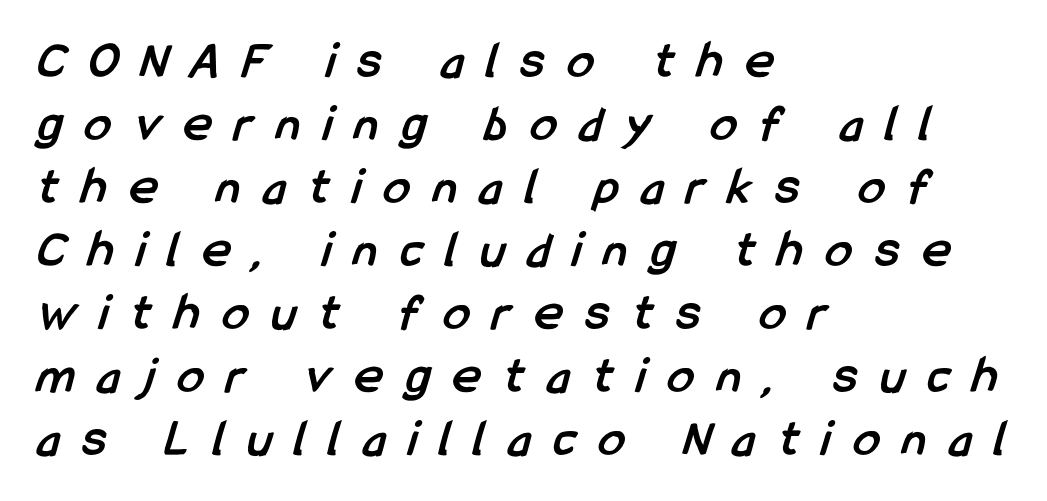
{"serif": "no", "bold": "yes", "weight": "semibold", "width": "condensed", "stroke_contrast": "low", "x_height": "medium", "monospaced": "no", "underline": "no", "align": "left", "line_spacing_ratio": 1.19, "letter_spacing": "wide", "letter_spacing_em": 0.44, "glyph_px": 53}
